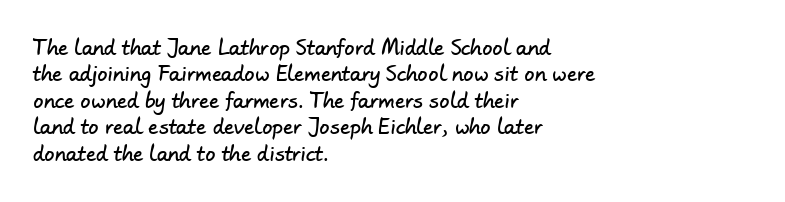
Just letters on the line, the space beneath them empty. Reading down the column, the eye jumps a familiar distance to each next line. Line beginnings align vertically; line endings do not. Characters follow at the spacing the type designer built in.
